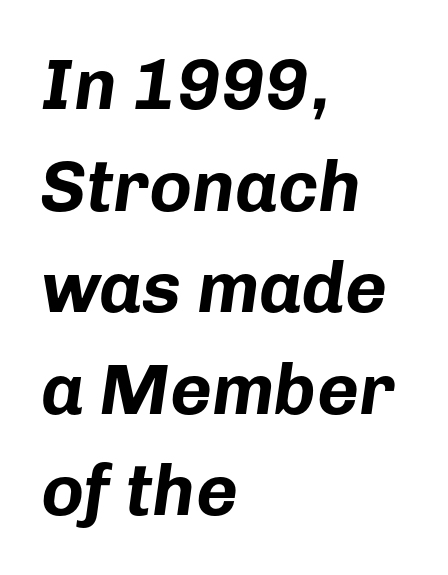
It's the slanting kind of type. In terms of leading, this rendering sits right in the middle. Spacing between characters is what you'd get straight out of the box. Visually the block forms a straight wall on the left and a jagged coastline on the right. Weight: bold. Nobody drew a line under any word here.
